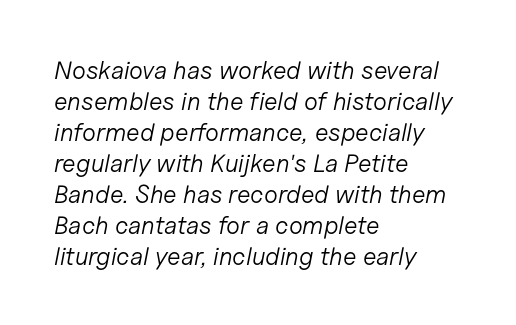
Q: Is the text bold? A: No.
Q: Is the text italic (slanted)? A: Yes, it leans right by about 11 degrees.
Q: Is the text underlined? A: No.
Q: How is the paragraph aligned? A: Left-aligned.
Q: Is the spacing between letters normal or unusually wide? A: Normal.
